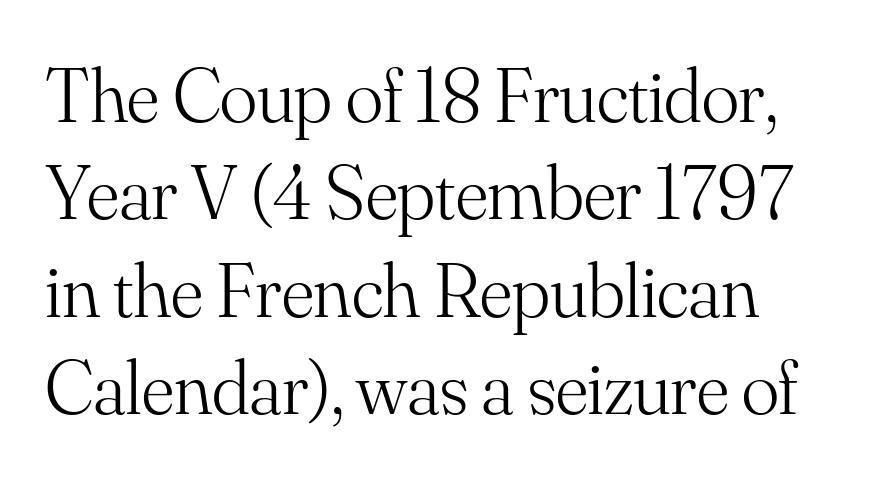
Is this a heavy cut? Hardly; it is regular or lighter. You can tell it's not italic because the verticals are truly vertical. The characters display serif detailing at their extremities. The paragraph shown leans on its left margin. Descenders are the only things crossing below the line.
